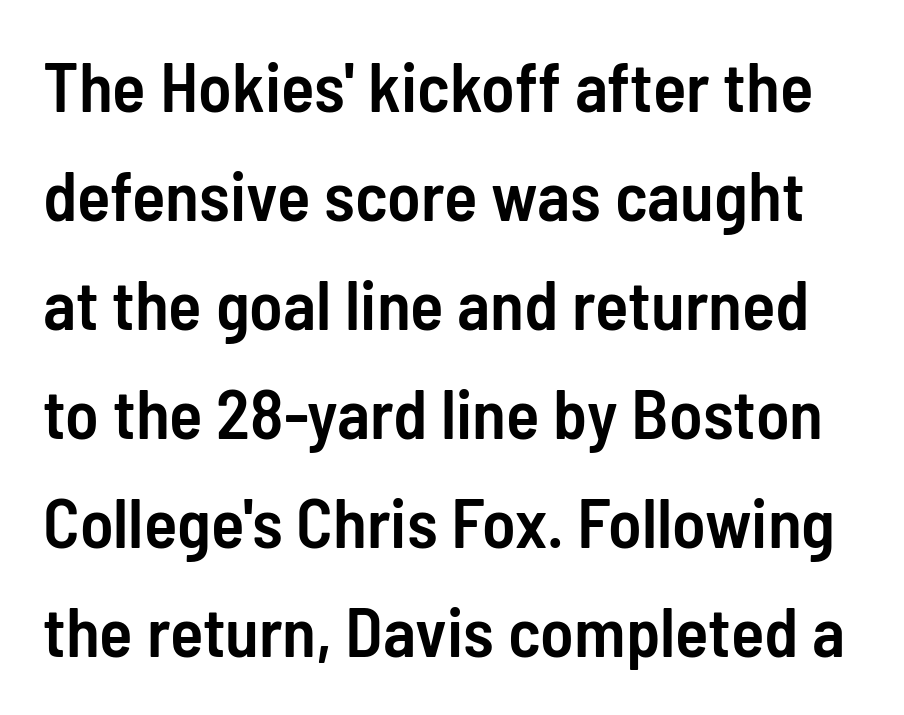
{"serif": "no", "italic": "no", "bold": "semi", "weight": "semibold", "width": "condensed", "stroke_contrast": "low", "x_height": "medium", "monospaced": "no", "underline": "no", "line_spacing": "normal", "line_spacing_ratio": 1.58, "letter_spacing": "normal", "letter_spacing_em": 0.0, "glyph_px": 69}
